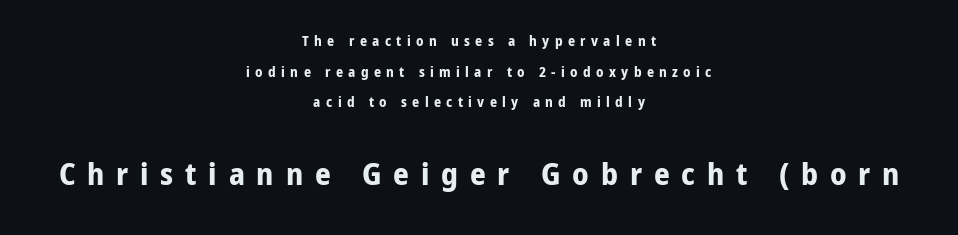
The image shows 31 px bold, condensed sans-serif type, upright; set centered, loose line spacing (2.18x), unusually wide letter spacing (+0.38 em), not underlined; the second (bottom) block is 2.21x larger; low stroke contrast and a medium x-height.
